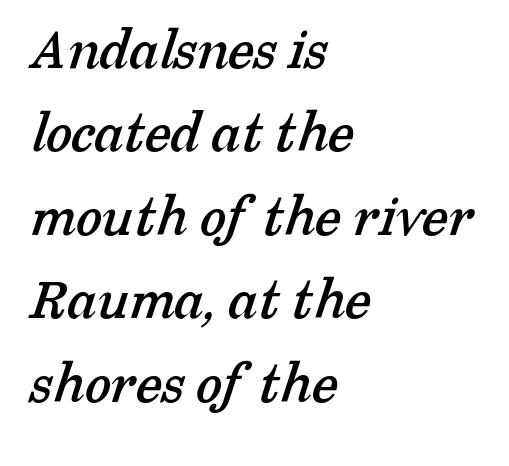
Q: Is the typeface a serif or a sans-serif typeface? A: Serif.
Q: Is the text underlined? A: No.
Q: How is the paragraph aligned? A: Left-aligned.
Q: Is the spacing between letters normal or unusually wide? A: Normal.
Q: Is the spacing between lines tight, normal or loose? A: Normal.
Q: Width (condensed, normal, or wide)? A: Normal.
Q: Stroke contrast? A: Low.
Q: x-height? A: Medium.
Q: Monospaced? A: No.
